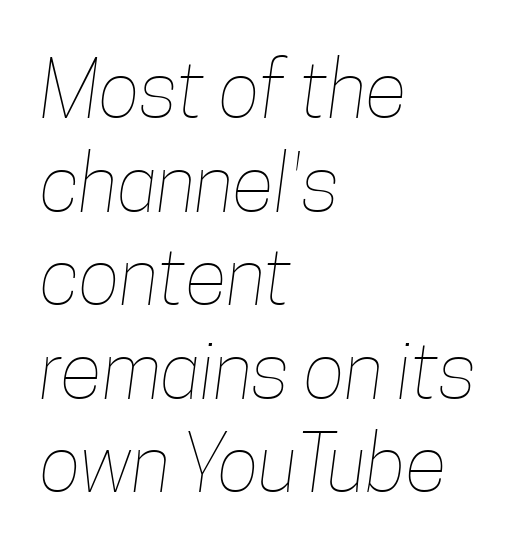
{"bold": "no", "weight": "thin", "width": "condensed", "stroke_contrast": "low", "x_height": "medium", "monospaced": "no", "underline": "no", "align": "left", "line_spacing_ratio": 1.2, "letter_spacing": "normal", "letter_spacing_em": 0.0, "glyph_px": 78}
